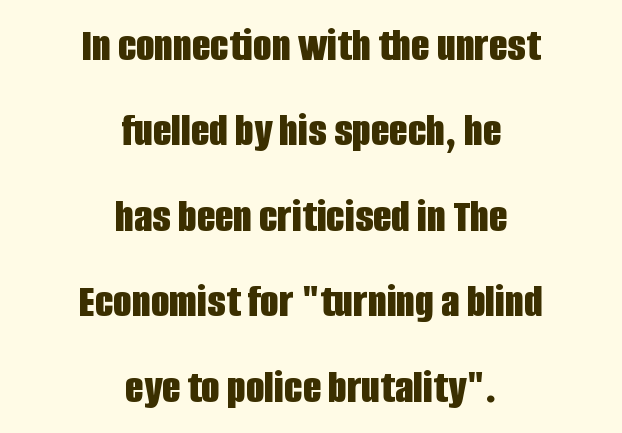
Strokes here are thick enough to call this a true bold. Quick note: not italic, upright. Glyph-to-glyph distance matches everyday printed text. Underline: absent.
